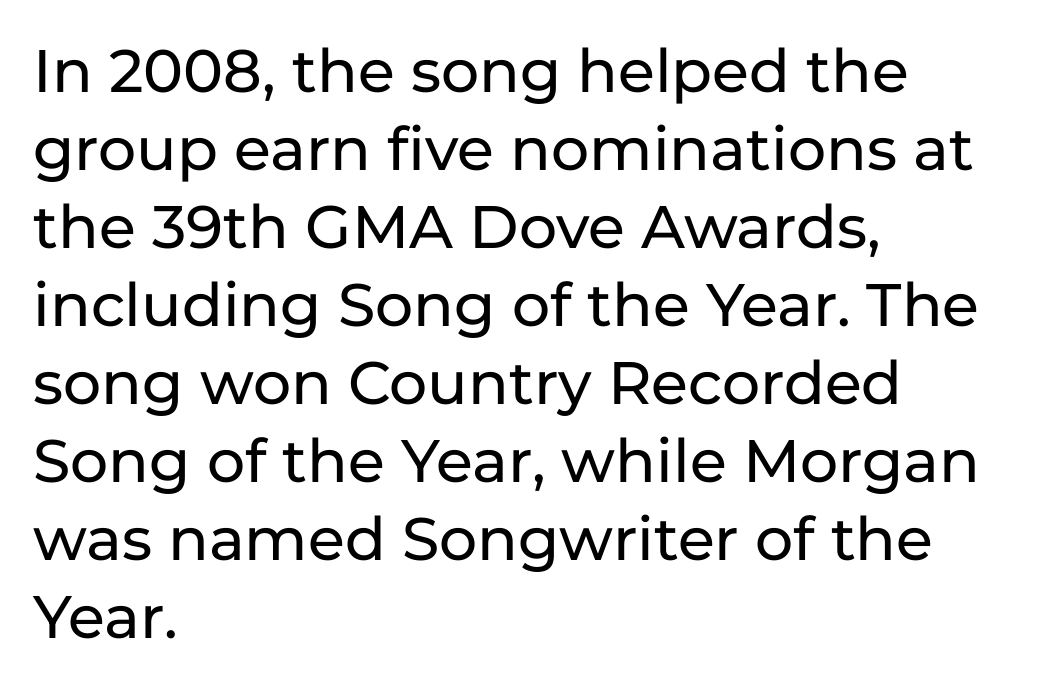
{"serif": "no", "italic": "no", "width": "normal", "stroke_contrast": "low", "x_height": "medium", "monospaced": "no", "underline": "no", "align": "left", "line_spacing": "normal", "line_spacing_ratio": 1.3, "letter_spacing": "normal", "letter_spacing_em": 0.0, "glyph_px": 60}
